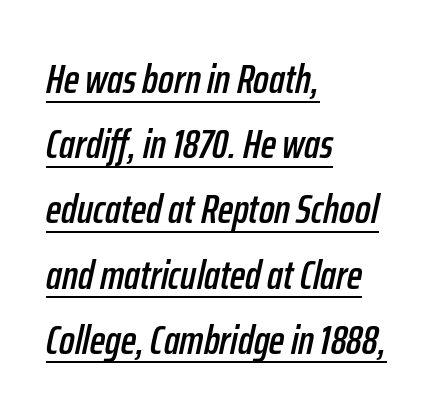
Regarding leading, the lines here are spaced in the standard way. Tracking value appears to be zero — textbook default spacing. Alignment: flush left. The letters advance in unequal steps, a hallmark of proportional type.
